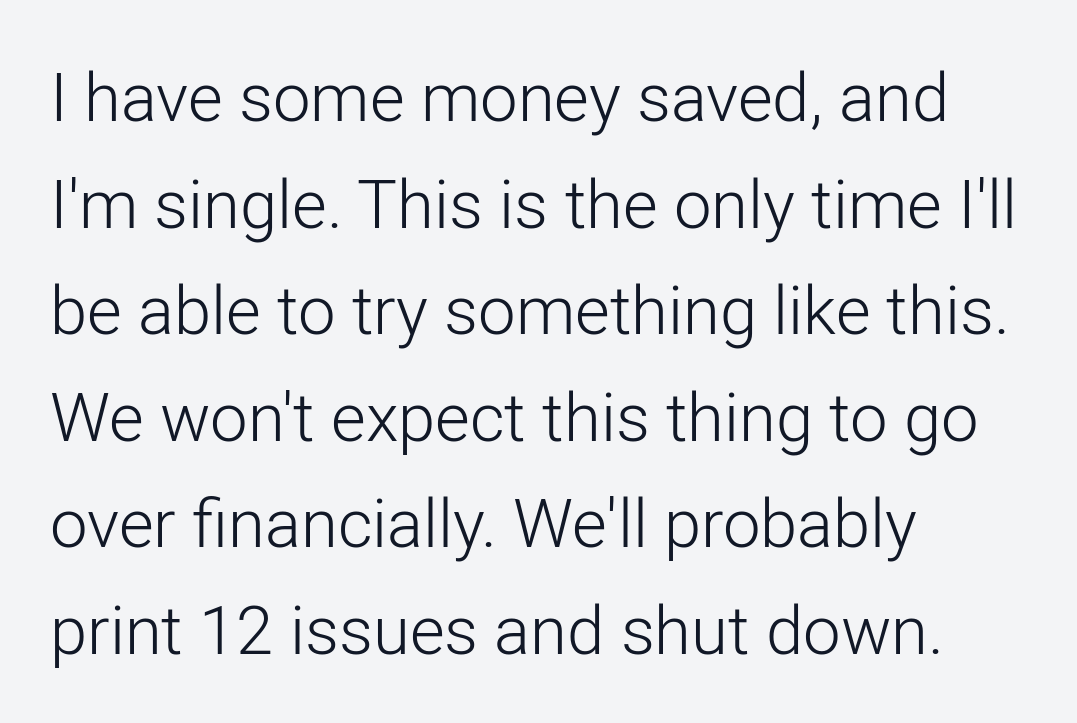
Q: Is the text bold? A: No.
Q: Is the text italic (slanted)? A: No, it is upright.
Q: Is the typeface a serif or a sans-serif typeface? A: Sans-serif.
Q: Is the text underlined? A: No.
Q: How is the paragraph aligned? A: Left-aligned.
Q: Is the spacing between letters normal or unusually wide? A: Normal.
Q: Is the spacing between lines tight, normal or loose? A: Normal.
Q: Width (condensed, normal, or wide)? A: Normal.
Q: Stroke contrast? A: Low.
Q: x-height? A: Medium.
Q: Monospaced? A: No.
